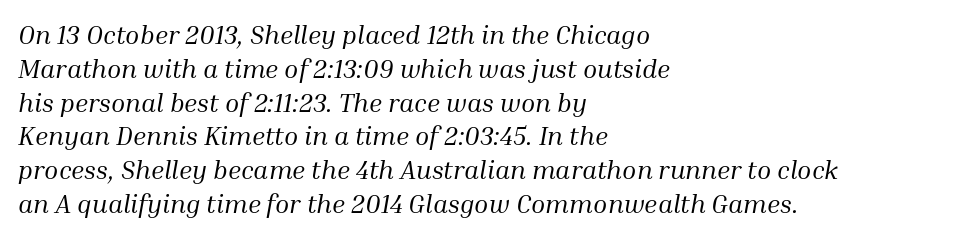
{"italic": "yes", "lean": "right", "slant_degrees": 10, "bold": "no", "underline": "no", "align": "left", "line_spacing": "normal", "line_spacing_ratio": 1.3, "letter_spacing": "normal", "letter_spacing_em": 0.0, "glyph_px": 26}
